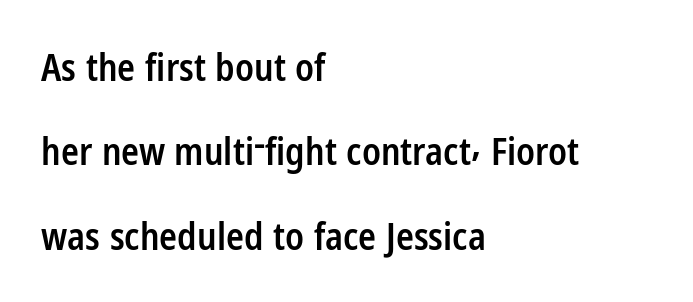
The image shows 37 px semibold, condensed sans-serif type, upright; set left-aligned, loose line spacing (2.28x), normal letter spacing, not underlined; low stroke contrast and a medium x-height.
